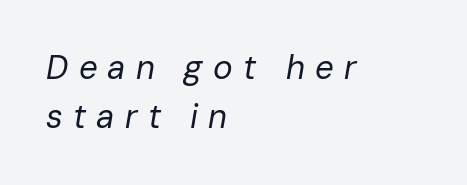
Q: Is the text bold? A: No.
Q: Is the text italic (slanted)? A: Yes, it leans right by about 10 degrees.
Q: Is the text underlined? A: No.
Q: How is the paragraph aligned? A: Left-aligned.
Q: Is the spacing between letters normal or unusually wide? A: Unusually wide.
Q: Is the spacing between lines tight, normal or loose? A: Normal.
Q: Width (condensed, normal, or wide)? A: Normal.
Q: Stroke contrast? A: Low.
Q: x-height? A: Medium.
Q: Monospaced? A: No.
